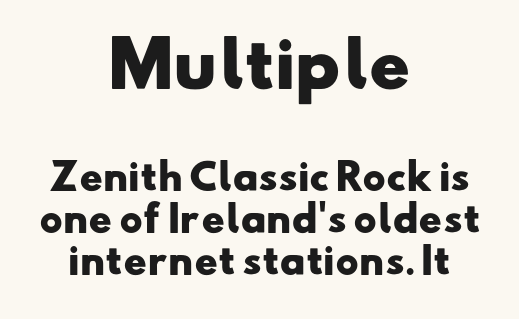
The image shows 62 px heavy, wide sans-serif type; set centered, line spacing 1.2x, normal letter spacing, not underlined; the first (top) block is 1.77x larger; low stroke contrast and a small x-height.
